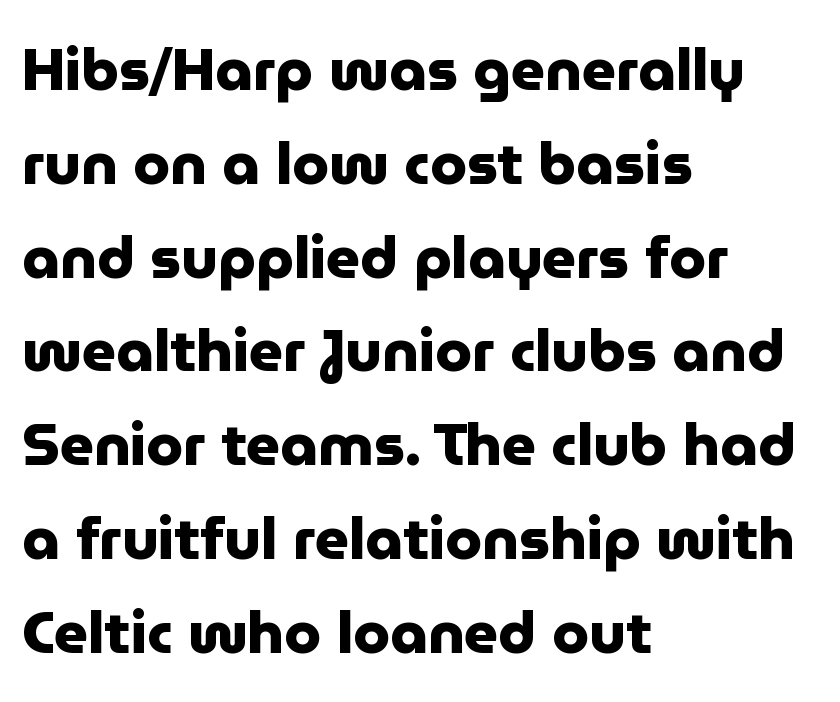
The image shows 59 px heavy sans-serif type, upright; set left-aligned, normal line spacing (1.59x), normal letter spacing, not underlined; low stroke contrast and a medium x-height.
